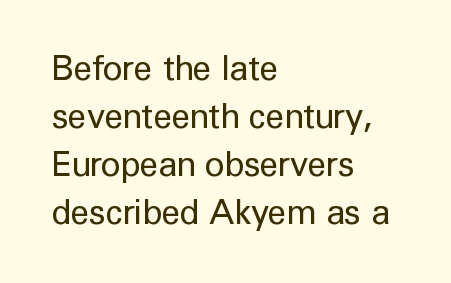
The image shows 34 px regular-weight sans-serif type, upright; set left-aligned, normal line spacing (1.41x), normal letter spacing, not underlined; low stroke contrast and a medium x-height.
